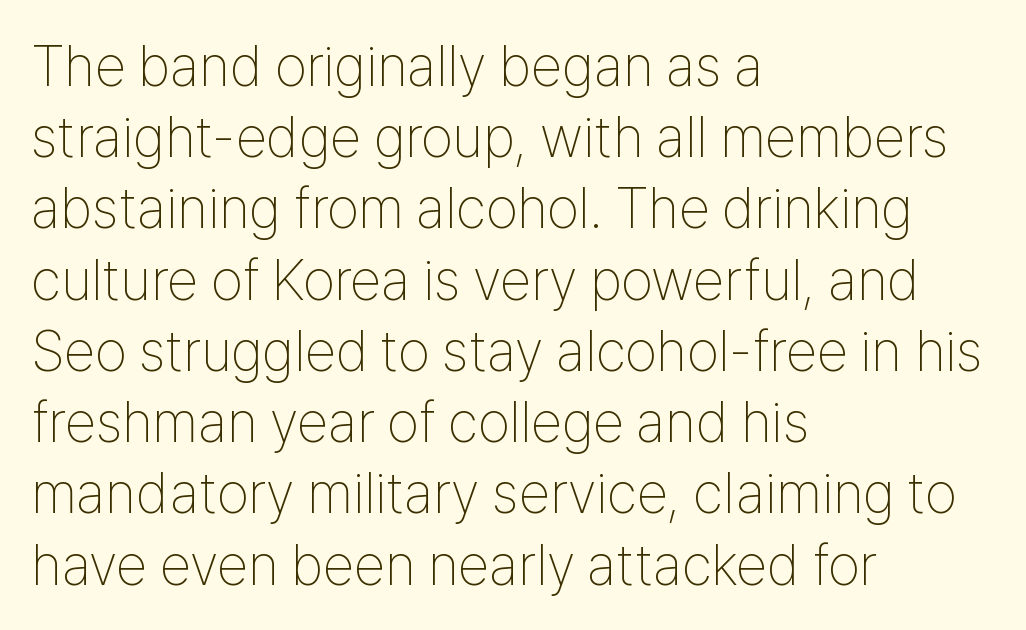
Q: Is the text bold? A: No.
Q: Is the text italic (slanted)? A: No, it is upright.
Q: Is the typeface a serif or a sans-serif typeface? A: Sans-serif.
Q: Is the text underlined? A: No.
Q: How is the paragraph aligned? A: Left-aligned.
Q: Is the spacing between letters normal or unusually wide? A: Normal.
Q: Is the spacing between lines tight, normal or loose? A: Normal.
Q: Width (condensed, normal, or wide)? A: Condensed.
Q: Stroke contrast? A: Low.
Q: x-height? A: Medium.
Q: Monospaced? A: No.
